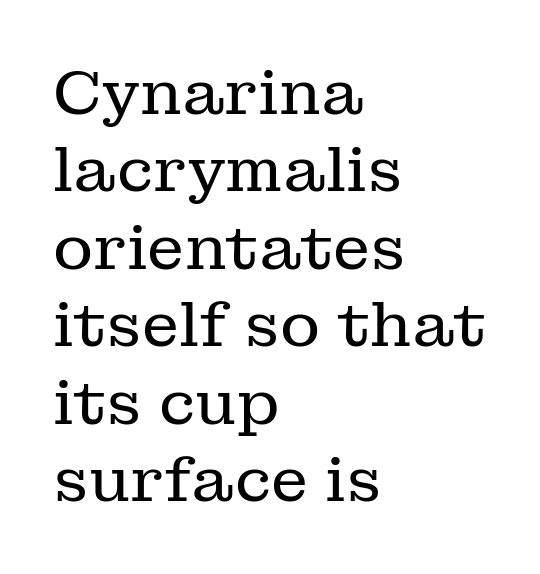
Q: Is the text bold? A: No.
Q: Is the text italic (slanted)? A: No, it is upright.
Q: Is the typeface a serif or a sans-serif typeface? A: Serif.
Q: Is the text underlined? A: No.
Q: How is the paragraph aligned? A: Left-aligned.
Q: Is the spacing between letters normal or unusually wide? A: Normal.
Q: Is the spacing between lines tight, normal or loose? A: Normal.
Q: Width (condensed, normal, or wide)? A: Normal.
Q: Stroke contrast? A: Low.
Q: x-height? A: Medium.
Q: Monospaced? A: No.
